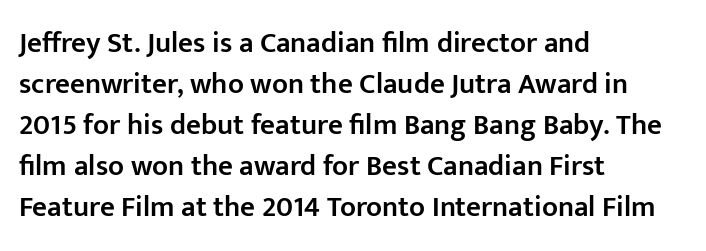
Q: Is the text bold? A: Semi-bold.
Q: Is the text italic (slanted)? A: No, it is upright.
Q: Is the typeface a serif or a sans-serif typeface? A: Sans-serif.
Q: Is the text underlined? A: No.
Q: How is the paragraph aligned? A: Left-aligned.
Q: Is the spacing between letters normal or unusually wide? A: Normal.
Q: Is the spacing between lines tight, normal or loose? A: Normal.
Q: Width (condensed, normal, or wide)? A: Normal.
Q: Stroke contrast? A: Low.
Q: x-height? A: Medium.
Q: Monospaced? A: No.
